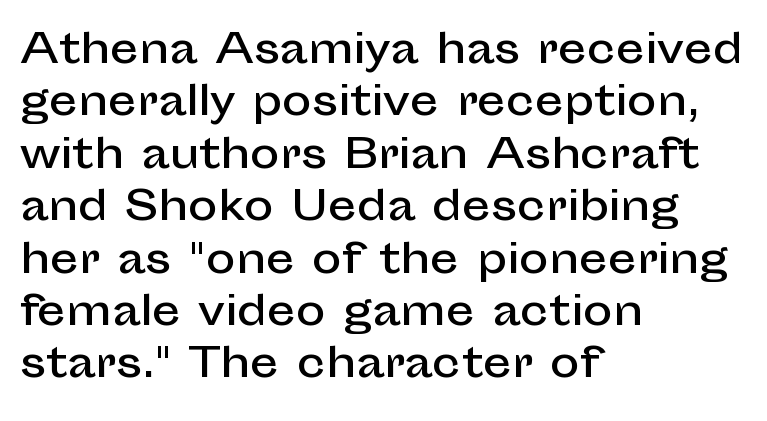
{"serif": "no", "italic": "no", "width": "normal", "stroke_contrast": "low", "x_height": "medium", "monospaced": "no", "underline": "no", "align": "left", "line_spacing": "normal", "line_spacing_ratio": 1.31, "letter_spacing": "normal", "letter_spacing_em": 0.0, "glyph_px": 40}
